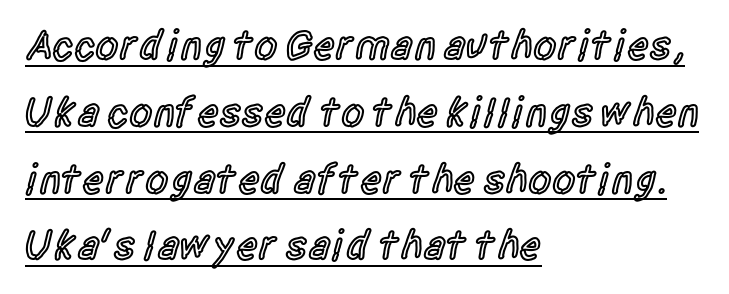
{"serif": "no", "bold": "semi", "weight": "semibold", "width": "condensed", "x_height": "large", "monospaced": "no", "underline": "yes", "align": "left", "line_spacing": "normal", "line_spacing_ratio": 1.59, "letter_spacing": "normal", "letter_spacing_em": 0.0, "glyph_px": 42}
